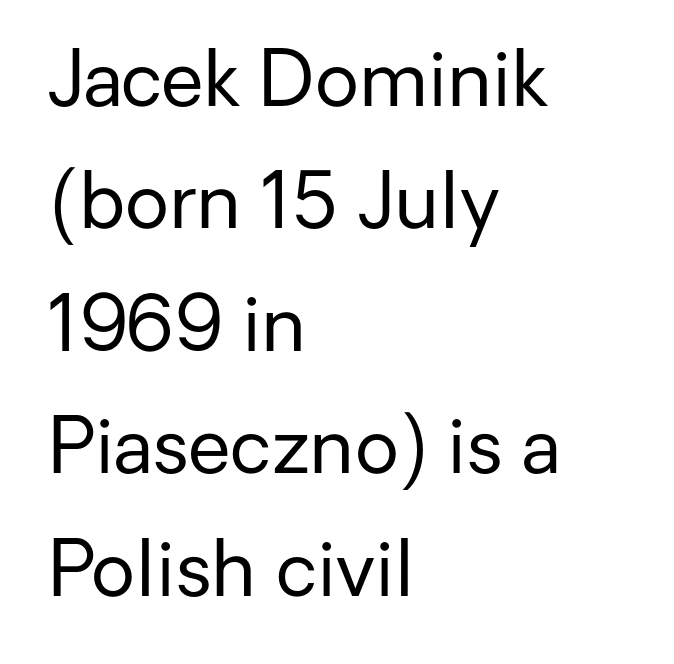
The image shows 77 px regular-weight sans-serif type, upright; set left-aligned, normal line spacing (1.59x), normal letter spacing, not underlined; low stroke contrast and a medium x-height.
